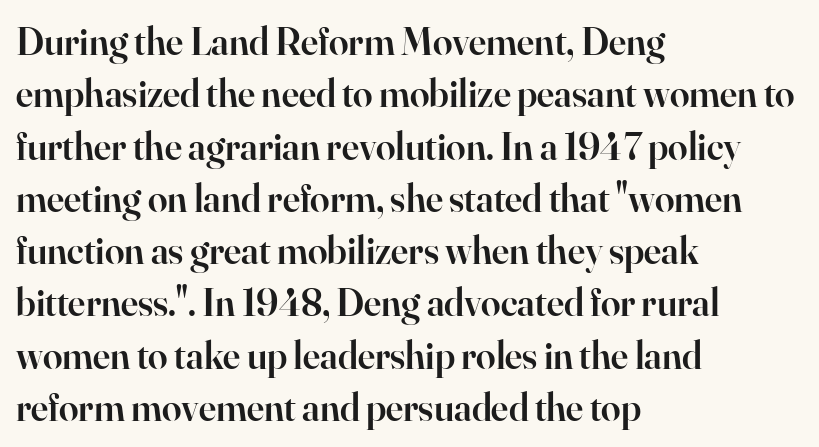
The typesetting leans somewhat heavy: a semibold. Is there any slant? The stems are plumb. How are the letters spaced? Ordinarily, with no added tracking. Observe the serifs anchoring each vertical stroke in this sample. Unmarked baselines from the first word to the last.
